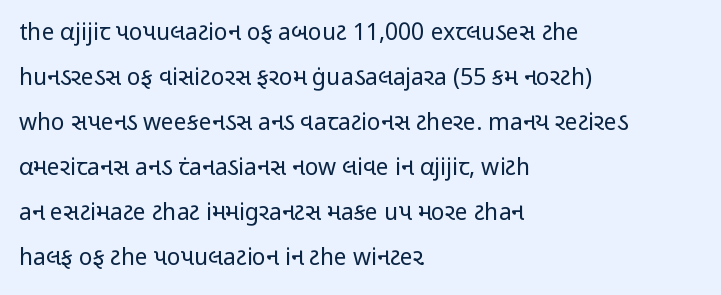
The letters look calm and open, with moderate or lighter stems. Do the letters lean? They stand straight. In terms of leading, this rendering errs on the spacious side. Leftover space on each line is placed entirely after the last word.
